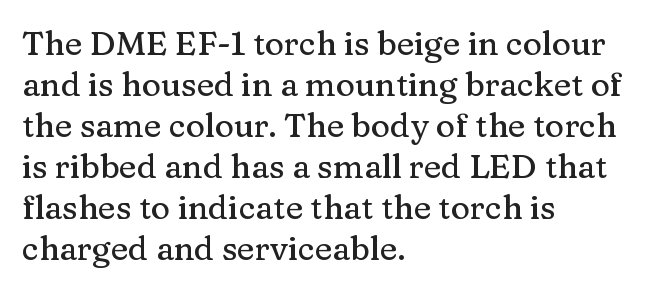
Q: Is the text italic (slanted)? A: No, it is upright.
Q: Is the typeface a serif or a sans-serif typeface? A: Serif.
Q: Is the text underlined? A: No.
Q: How is the paragraph aligned? A: Left-aligned.
Q: Is the spacing between letters normal or unusually wide? A: Normal.
Q: Width (condensed, normal, or wide)? A: Normal.
Q: Stroke contrast? A: Medium.
Q: x-height? A: Medium.
Q: Monospaced? A: No.
